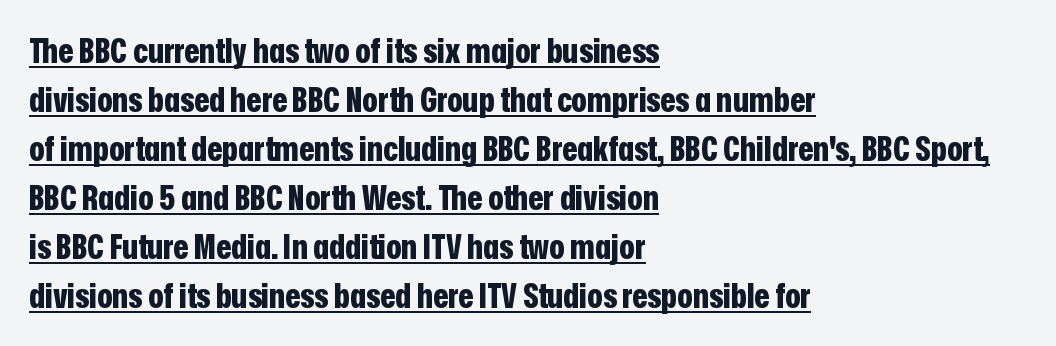
The image shows 35 px bold, condensed sans-serif type, upright; set left-aligned, normal line spacing (1.4x), normal letter spacing, underlined; low stroke contrast and a medium x-height.
